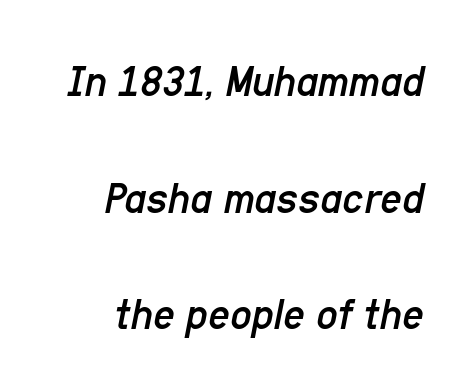
{"italic": "yes", "lean": "right", "slant_degrees": 11, "bold": "no", "weight": "regular", "width": "condensed", "stroke_contrast": "low", "x_height": "medium", "monospaced": "no", "underline": "no", "line_spacing": "loose", "line_spacing_ratio": 2.48, "letter_spacing": "normal", "letter_spacing_em": 0.0, "glyph_px": 47}
